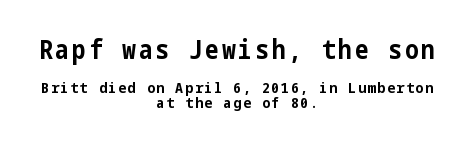
{"italic": "no", "bold": "yes", "underline": "no", "align": "center", "line_spacing": "tight", "line_spacing_ratio": 0.95, "larger_block": "first", "size_ratio": 1.73, "glyph_px": 26}
